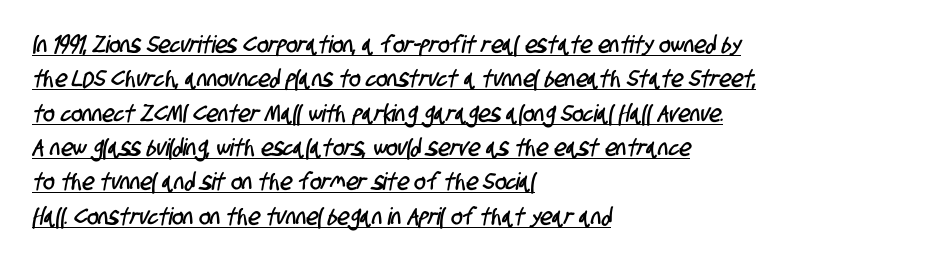
Compared with typical body copy, the letter spacing here is the same. The line-height multiplier appears to be the usual default. The ragged edge is on the right, which tells us the setting is flush left. The rendering uses the underline text-decoration.
